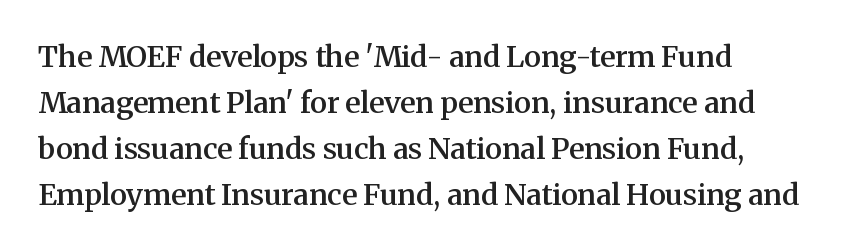
Here the designer chose a conventional face with non-uniform glyph widths. The typeface chosen for these lines features serifs. Has an underline been added? It has not. Students, this is semibold: more ink than regular, less than bold. Successive baselines arrive at the customary interval. These lines were composed using upright roman letters.
